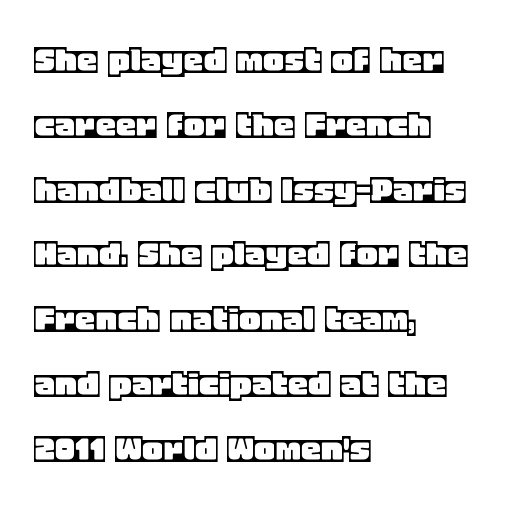
{"italic": "no", "width": "normal", "x_height": "large", "monospaced": "no", "underline": "no", "align": "left", "line_spacing": "normal", "line_spacing_ratio": 1.58, "letter_spacing": "normal", "letter_spacing_em": 0.0, "glyph_px": 41}
